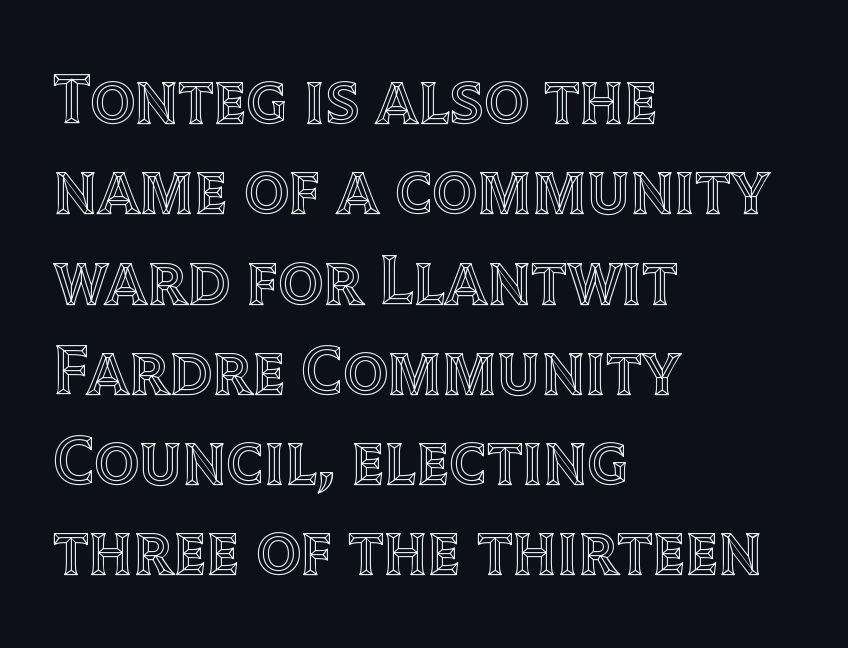
{"italic": "no", "width": "normal", "x_height": "large", "monospaced": "no", "underline": "no", "align": "left", "line_spacing": "normal", "line_spacing_ratio": 1.29, "letter_spacing": "normal", "letter_spacing_em": 0.0, "glyph_px": 70}
